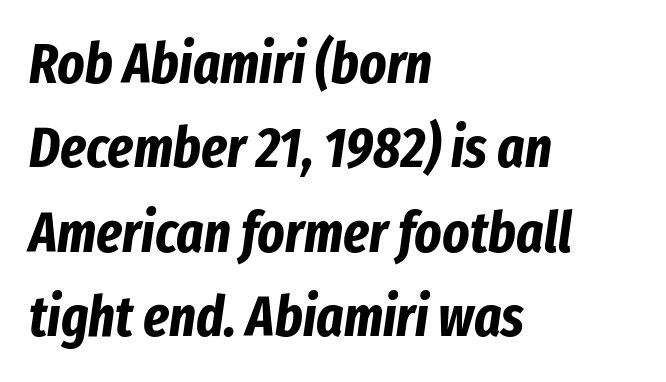
{"italic": "yes", "lean": "right", "slant_degrees": 8, "bold": "yes", "weight": "bold", "width": "condensed", "stroke_contrast": "low", "x_height": "medium", "monospaced": "no", "underline": "no", "align": "left", "line_spacing": "normal", "line_spacing_ratio": 1.48, "letter_spacing": "normal", "letter_spacing_em": 0.0, "glyph_px": 57}
